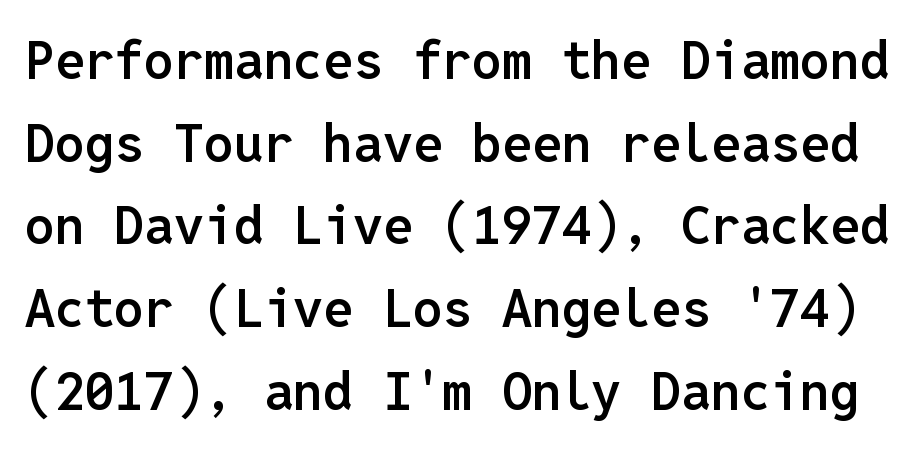
{"serif": "no", "italic": "no", "bold": "semi", "weight": "semibold", "width": "normal", "stroke_contrast": "low", "x_height": "medium", "monospaced": "yes", "underline": "no", "line_spacing": "normal", "line_spacing_ratio": 1.56, "letter_spacing": "normal", "letter_spacing_em": 0.0, "glyph_px": 53}
